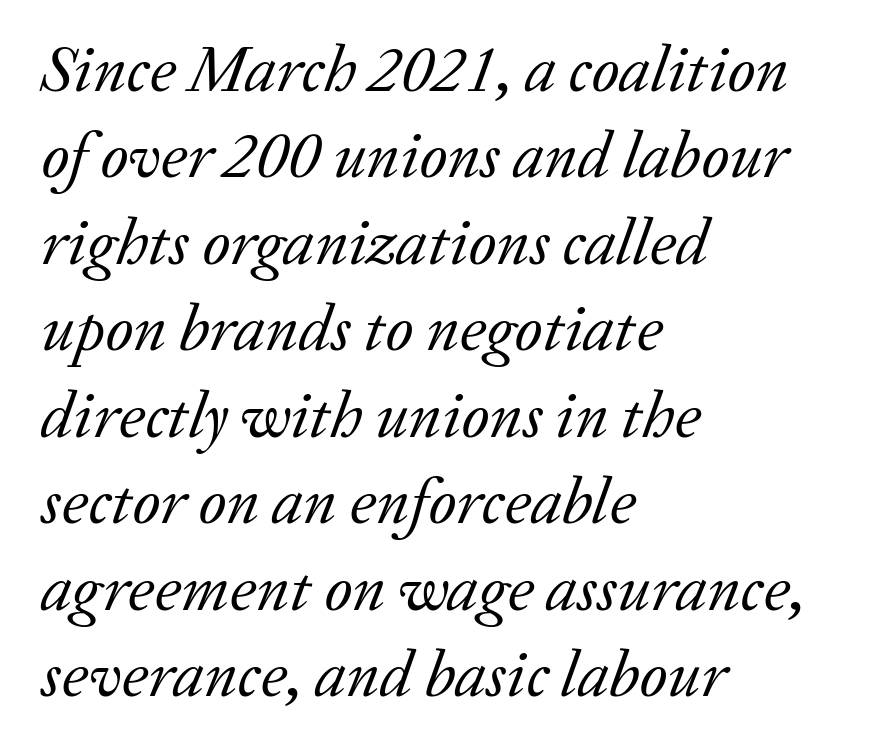
{"serif": "yes", "italic": "yes", "lean": "right", "slant_degrees": 20, "bold": "no", "weight": "regular", "width": "normal", "stroke_contrast": "low", "x_height": "medium", "monospaced": "no", "underline": "no", "align": "left", "line_spacing": "normal", "line_spacing_ratio": 1.31, "letter_spacing": "normal", "letter_spacing_em": 0.0, "glyph_px": 66}
